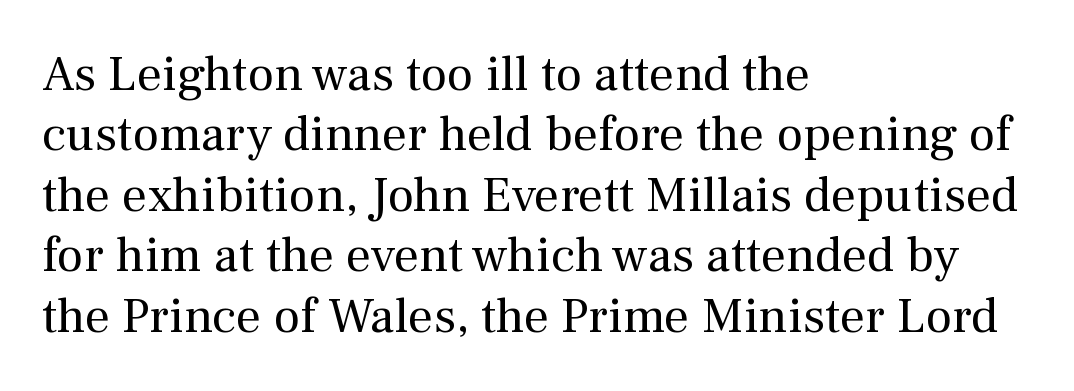
{"serif": "yes", "italic": "no", "bold": "no", "weight": "regular", "width": "normal", "stroke_contrast": "medium", "x_height": "medium", "monospaced": "no", "underline": "no", "align": "left", "line_spacing_ratio": 1.21, "letter_spacing": "normal", "letter_spacing_em": 0.0, "glyph_px": 50}
